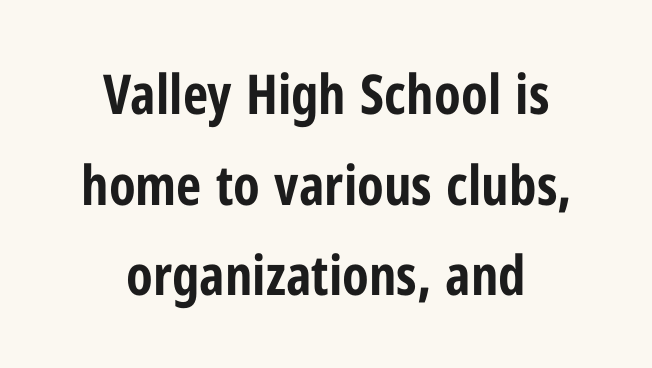
{"serif": "no", "italic": "no", "bold": "yes", "weight": "bold", "width": "condensed", "stroke_contrast": "low", "x_height": "medium", "monospaced": "no", "underline": "no", "align": "center", "line_spacing": "normal", "line_spacing_ratio": 1.65, "letter_spacing": "normal", "letter_spacing_em": 0.0, "glyph_px": 55}
